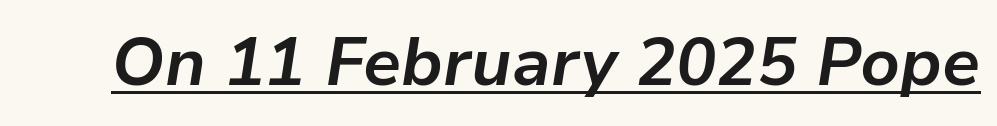
The image shows 67 px bold type, italic (leaning right); set normal letter spacing, underlined; low stroke contrast and a medium x-height.
